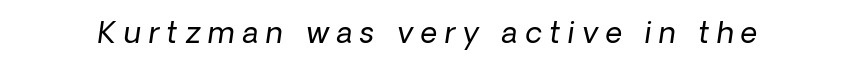
{"serif": "no", "bold": "no", "weight": "regular", "width": "normal", "stroke_contrast": "low", "x_height": "medium", "monospaced": "no", "underline": "no", "letter_spacing": "wide", "letter_spacing_em": 0.26, "glyph_px": 29}
